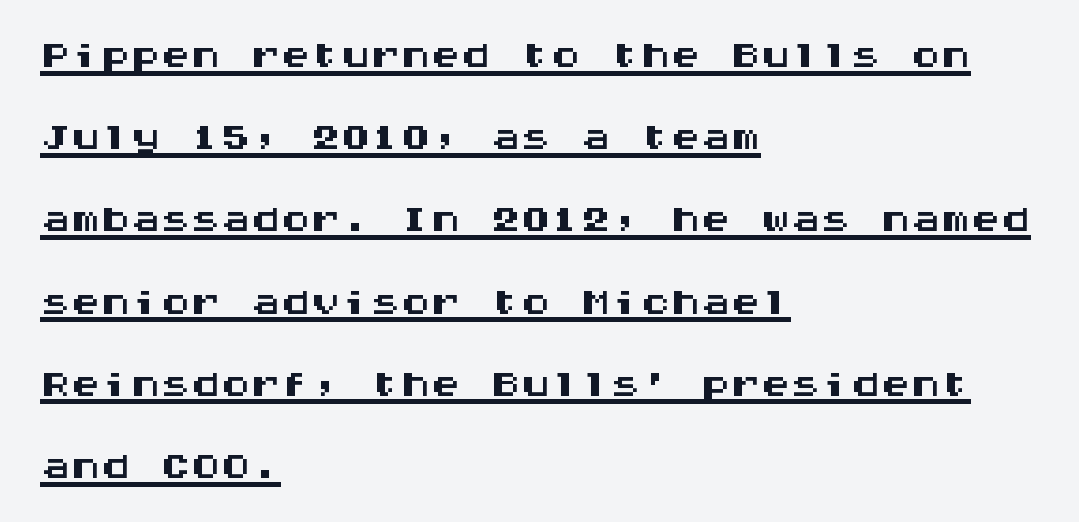
A continuous stroke trails under the words, as in a hyperlink. Tracking here is standard; glyphs follow each other at the usual distance. Each letter's strokes conclude bluntly, with no projecting serifs. You could count columns in this text — the font is strictly monospaced. The lines in this sample share a left origin and differ only in where they stop.
